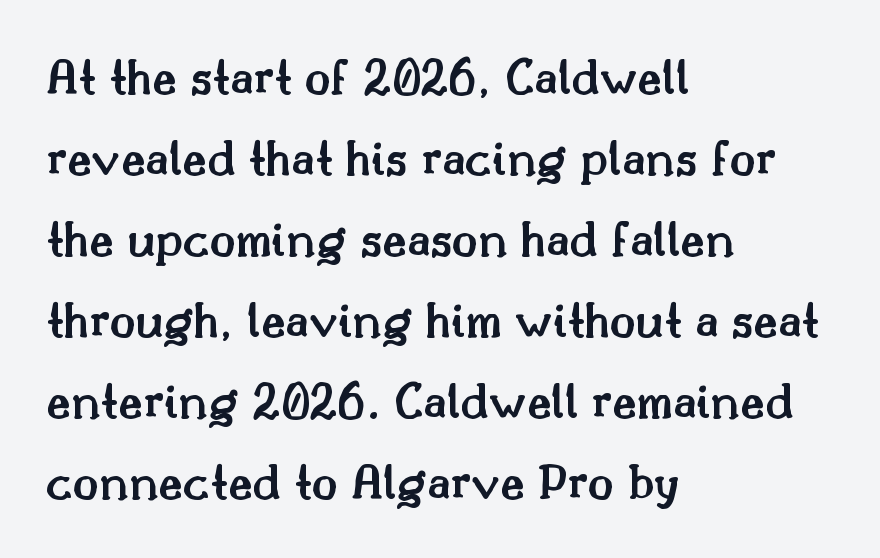
These lines were composed using upright roman letters. A classic flush-left, rag-right setting is used for this passage. Underlining? Definitely not there. Notice how descenders clear the ascenders below comfortably — that's standard leading. The designer went with a serif here, giving each stem small feet. Is the letter spacing exaggerated? No — it looks like the ordinary default.
